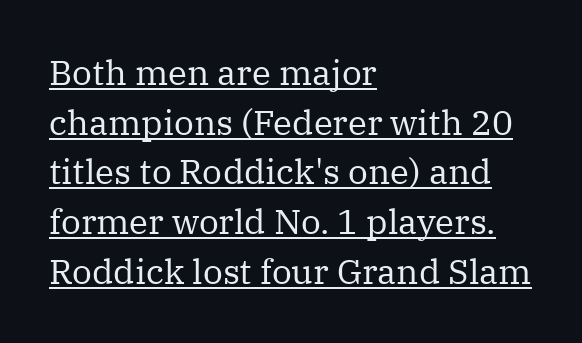
The passage shown is typed in a proportional face where columns would drift. Alignment: flush left. These lines are composed in type with serifs. The letters stand upright; this is a roman face.
